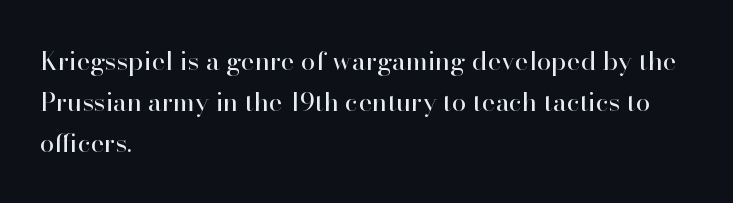
Q: Is the text bold? A: No.
Q: Is the text italic (slanted)? A: No, it is upright.
Q: Is the text underlined? A: No.
Q: How is the paragraph aligned? A: Left-aligned.
Q: Is the spacing between letters normal or unusually wide? A: Normal.
Q: Is the spacing between lines tight, normal or loose? A: Normal.
